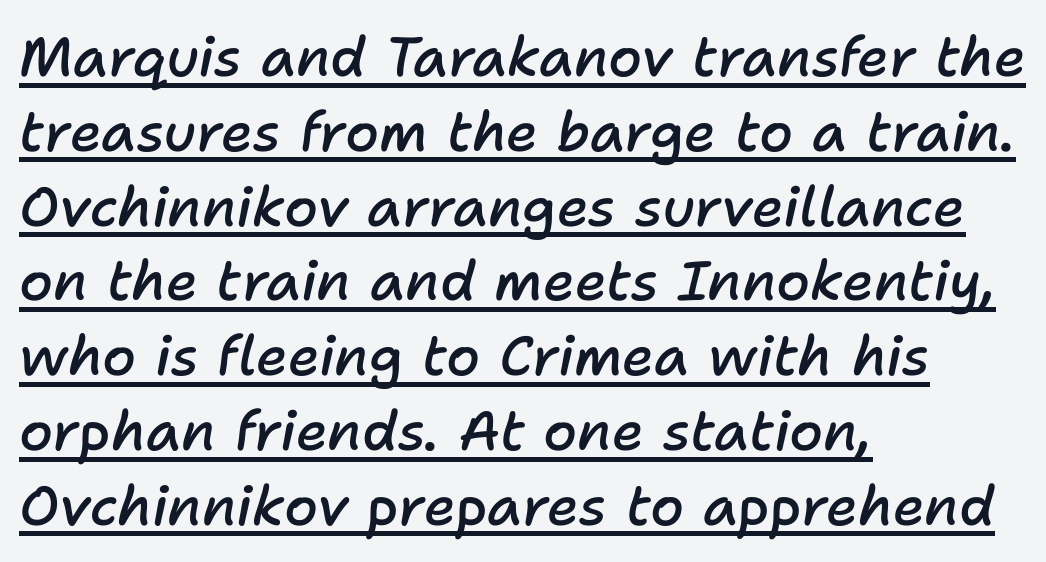
{"italic": "yes", "lean": "right", "slant_degrees": 11, "bold": "semi", "weight": "semibold", "width": "normal", "stroke_contrast": "low", "x_height": "medium", "monospaced": "no", "underline": "yes", "align": "left", "line_spacing": "normal", "line_spacing_ratio": 1.36, "letter_spacing": "normal", "letter_spacing_em": 0.0, "glyph_px": 55}
